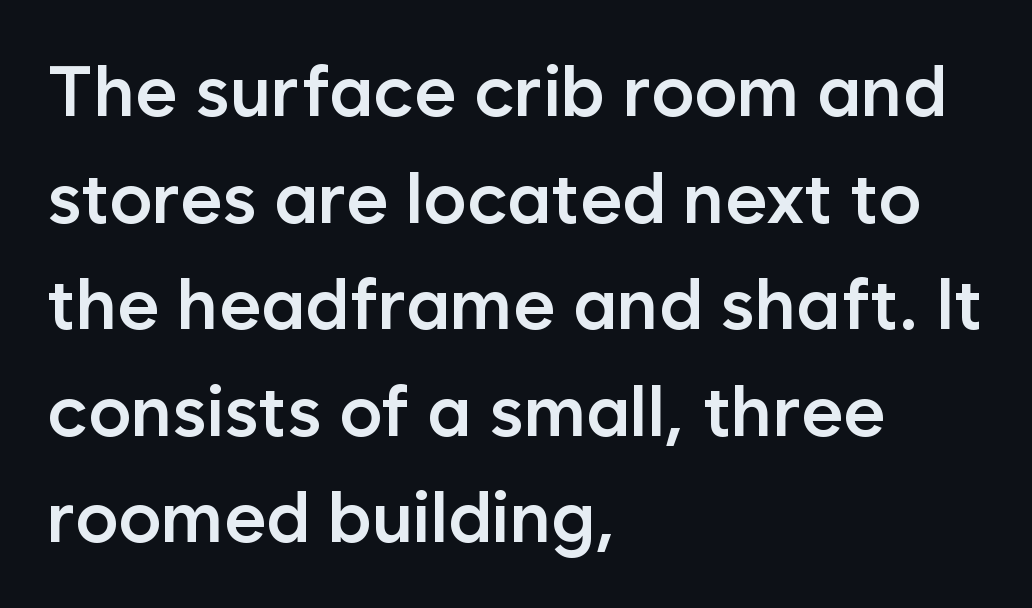
{"serif": "no", "italic": "no", "bold": "semi", "weight": "semibold", "width": "normal", "stroke_contrast": "low", "x_height": "medium", "monospaced": "no", "underline": "no", "align": "left", "line_spacing": "normal", "line_spacing_ratio": 1.48, "letter_spacing": "normal", "letter_spacing_em": 0.0, "glyph_px": 72}
